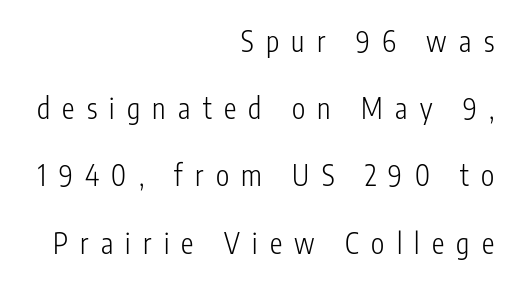
Q: Is the text bold? A: No.
Q: Is the text italic (slanted)? A: No, it is upright.
Q: Is the typeface a serif or a sans-serif typeface? A: Sans-serif.
Q: Is the text underlined? A: No.
Q: How is the paragraph aligned? A: Right-aligned.
Q: Is the spacing between letters normal or unusually wide? A: Unusually wide.
Q: Is the spacing between lines tight, normal or loose? A: Loose.
Q: Width (condensed, normal, or wide)? A: Condensed.
Q: Stroke contrast? A: Low.
Q: x-height? A: Medium.
Q: Monospaced? A: No.
